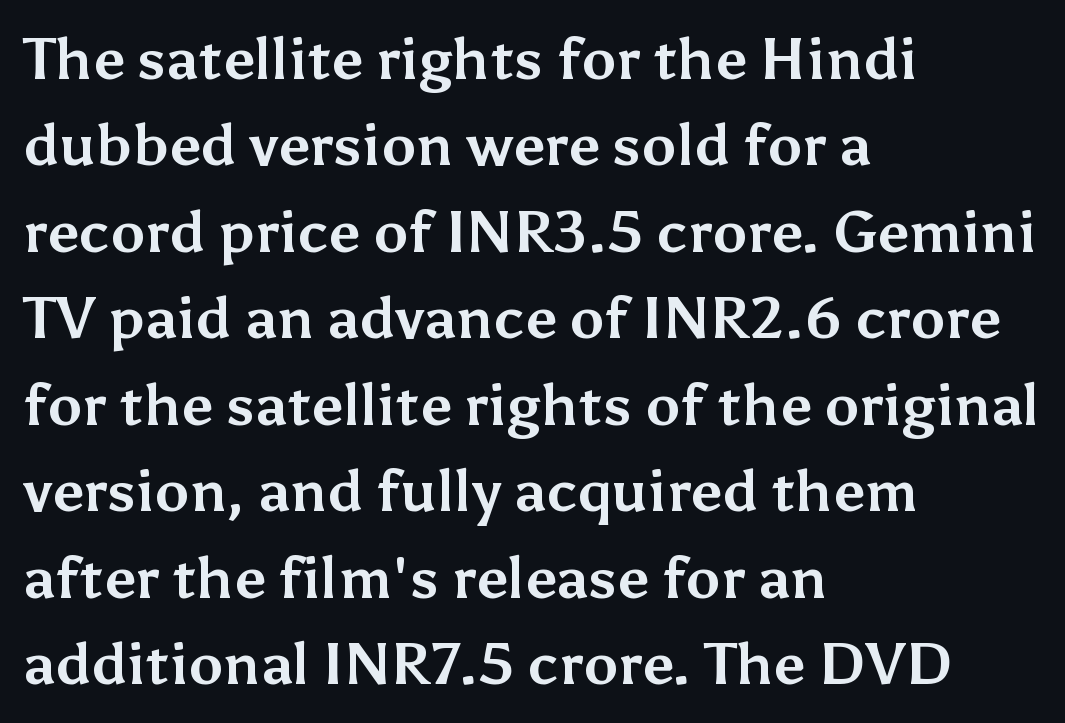
The image shows 58 px bold sans-serif type, upright; set left-aligned, normal line spacing (1.49x), normal letter spacing, not underlined; medium stroke contrast and a medium x-height.
